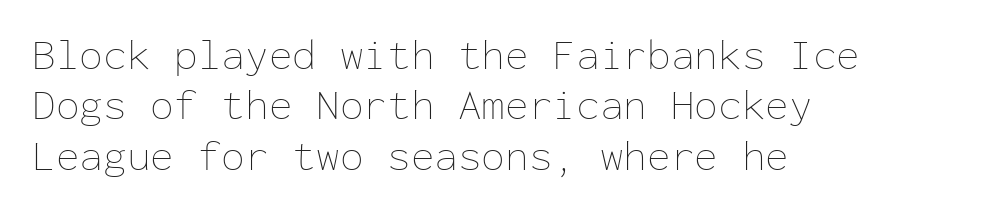
{"italic": "no", "bold": "no", "weight": "thin", "width": "normal", "stroke_contrast": "low", "x_height": "medium", "monospaced": "yes", "underline": "no", "align": "left", "line_spacing_ratio": 1.17, "letter_spacing": "normal", "letter_spacing_em": 0.0, "glyph_px": 43}
